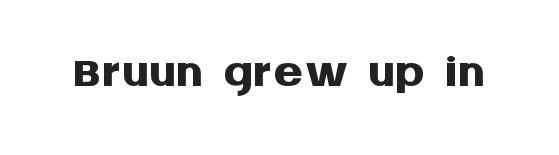
The image shows 74 px semibold sans-serif type, upright; set normal letter spacing, not underlined; medium stroke contrast and a large x-height.
